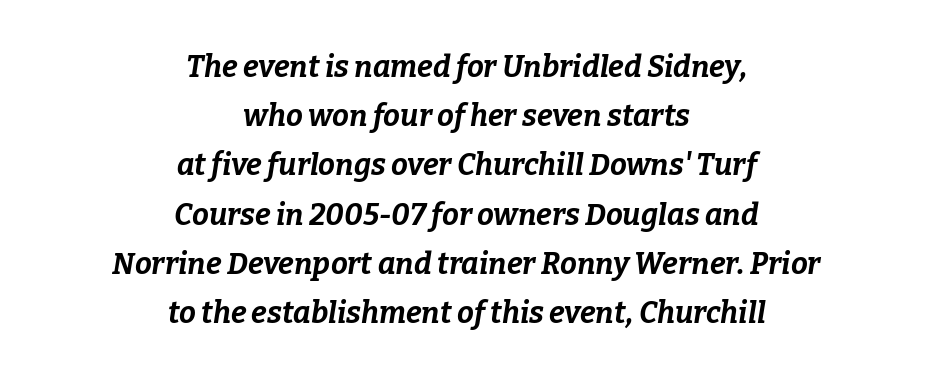
The image shows 30 px bold type, italic (leaning right); set centered, normal line spacing (1.64x), normal letter spacing, not underlined; low stroke contrast and a medium x-height.
